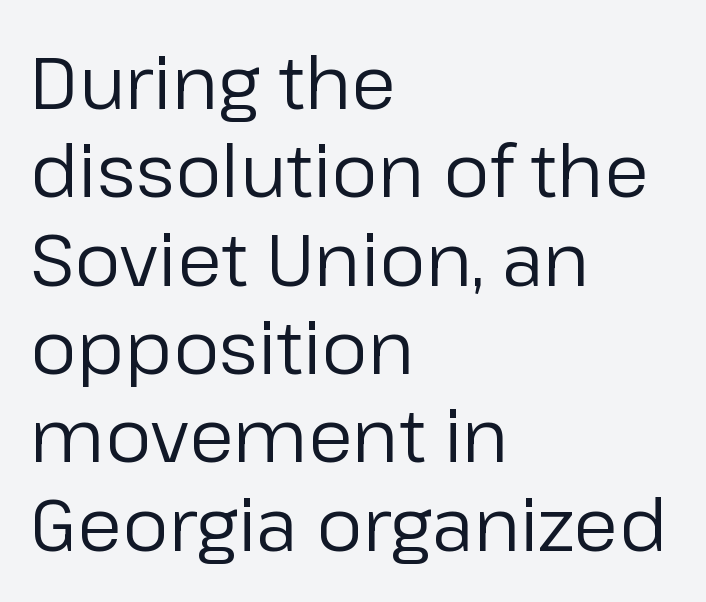
The image shows 73 px regular-weight sans-serif type, upright; set left-aligned, line spacing 1.21x, normal letter spacing, not underlined; low stroke contrast and a medium x-height.
